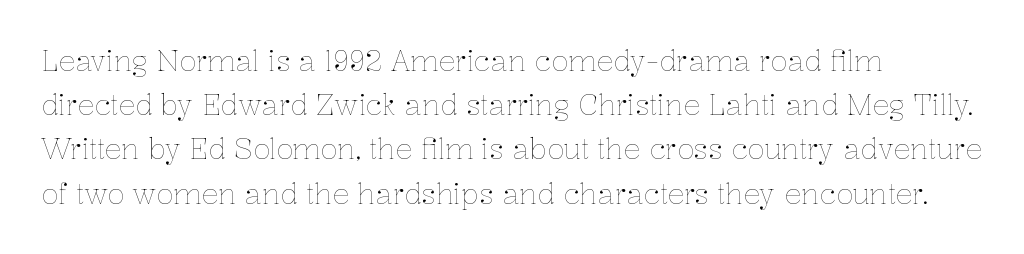
Leftover space on each line is placed entirely after the last word. Designer's note — italics off, roman on. The typeface has the unassuming heft of standard copy or less. Leading: standard.
